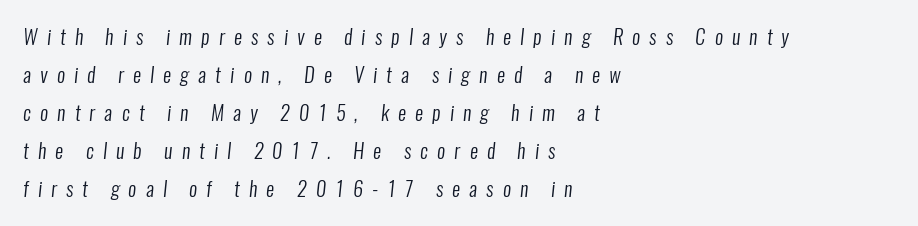
{"bold": "no", "underline": "no", "align": "left", "line_spacing": "loose", "line_spacing_ratio": 1.9, "letter_spacing": "wide", "letter_spacing_em": 0.46, "glyph_px": 20}
